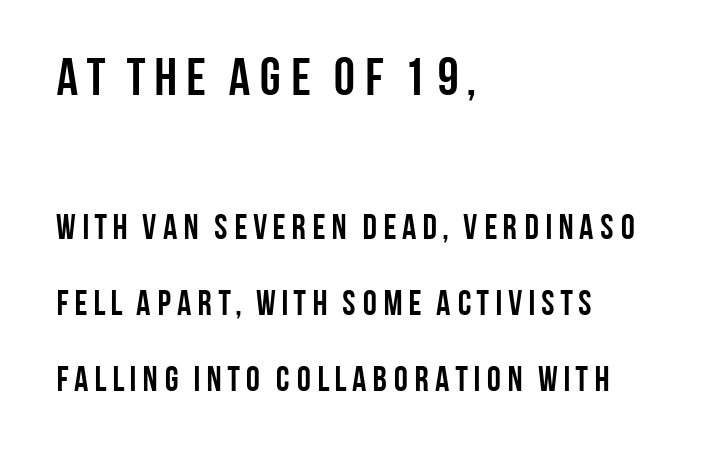
The image shows 53 px semibold, condensed sans-serif type, upright; set left-aligned, loose line spacing (2.17x), not underlined; the first (top) block is 1.51x larger; low stroke contrast and a large x-height.
